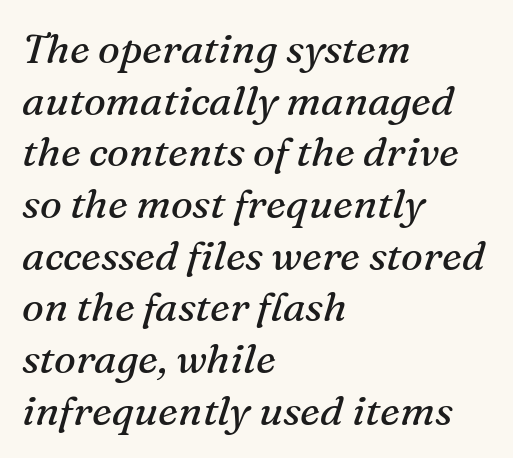
This rendering uses left alignment, leaving the right contour irregular. Normally led — the rows are evenly, conventionally spaced. In terms of letterform style, serifs are clearly present. Beneath every word, the page is bare. Words appear dense and cohesive because spacing is normal.
